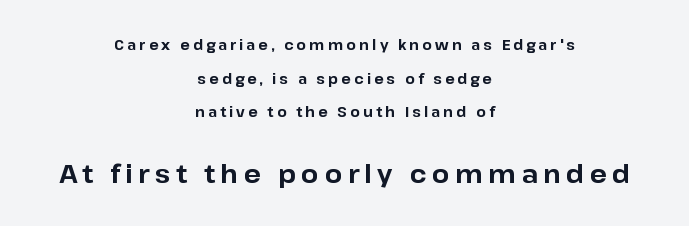
Q: Is the text bold? A: Yes.
Q: Is the text italic (slanted)? A: No, it is upright.
Q: Is the text underlined? A: No.
Q: How is the paragraph aligned? A: Centered.
Q: Is the spacing between letters normal or unusually wide? A: Unusually wide.
Q: Is the spacing between lines tight, normal or loose? A: Loose.
Q: Which block of text is set in a larger size, the first (top) or the second (bottom)? A: The second (bottom) one.
